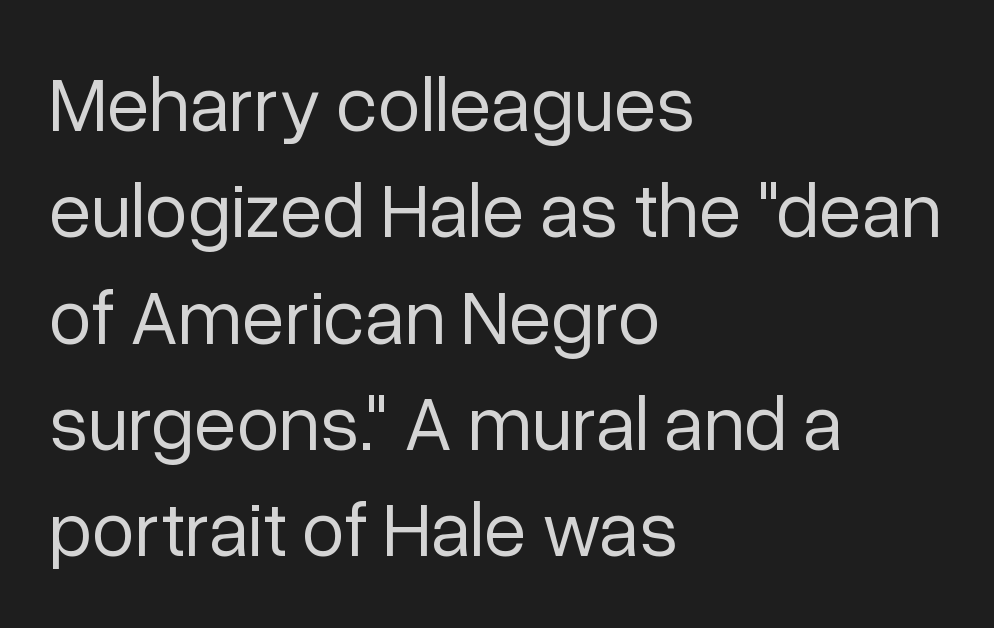
Q: Is the text bold? A: No.
Q: Is the text italic (slanted)? A: No, it is upright.
Q: Is the typeface a serif or a sans-serif typeface? A: Sans-serif.
Q: Is the text underlined? A: No.
Q: How is the paragraph aligned? A: Left-aligned.
Q: Is the spacing between letters normal or unusually wide? A: Normal.
Q: Is the spacing between lines tight, normal or loose? A: Normal.
Q: Width (condensed, normal, or wide)? A: Normal.
Q: Stroke contrast? A: Low.
Q: x-height? A: Medium.
Q: Monospaced? A: No.
